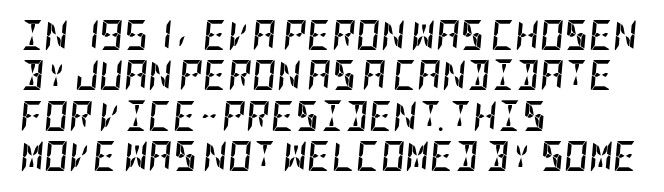
Q: Is the text bold? A: Yes.
Q: Is the text italic (slanted)? A: Yes, it leans right by about 5 degrees.
Q: Is the text underlined? A: No.
Q: How is the paragraph aligned? A: Left-aligned.
Q: Is the spacing between letters normal or unusually wide? A: Normal.
Q: Is the spacing between lines tight, normal or loose? A: Normal.
Q: Width (condensed, normal, or wide)? A: Condensed.
Q: Stroke contrast? A: Low.
Q: x-height? A: Large.
